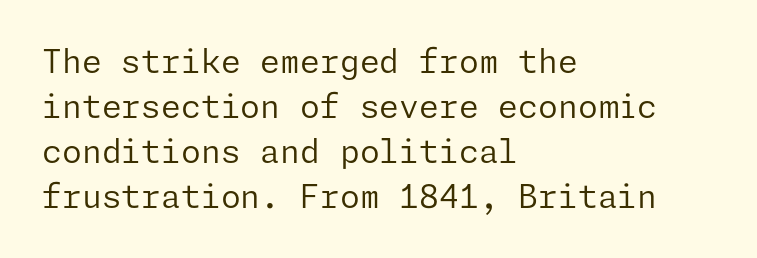
The image shows 32 px regular-weight sans-serif type, upright; set left-aligned, normal line spacing (1.41x), normal letter spacing, not underlined; low stroke contrast and a medium x-height.
